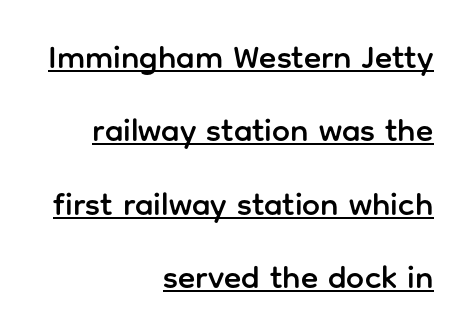
Q: Is the text italic (slanted)? A: No, it is upright.
Q: Is the typeface a serif or a sans-serif typeface? A: Sans-serif.
Q: Is the text underlined? A: Yes.
Q: How is the paragraph aligned? A: Right-aligned.
Q: Is the spacing between letters normal or unusually wide? A: Normal.
Q: Is the spacing between lines tight, normal or loose? A: Loose.
Q: Width (condensed, normal, or wide)? A: Normal.
Q: Stroke contrast? A: Low.
Q: x-height? A: Medium.
Q: Monospaced? A: No.
